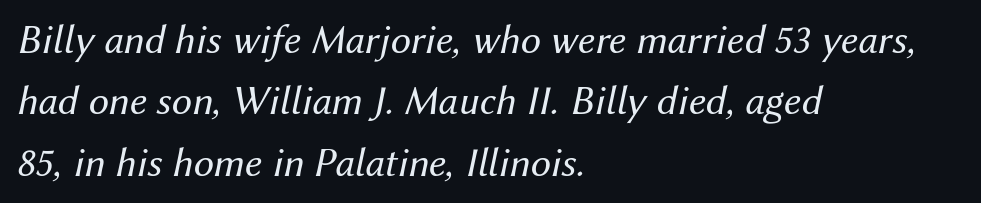
{"italic": "yes", "lean": "right", "slant_degrees": 12, "bold": "no", "weight": "regular", "width": "normal", "stroke_contrast": "medium", "x_height": "medium", "monospaced": "no", "underline": "no", "align": "left", "line_spacing": "normal", "line_spacing_ratio": 1.5, "letter_spacing": "normal", "letter_spacing_em": 0.0, "glyph_px": 41}
